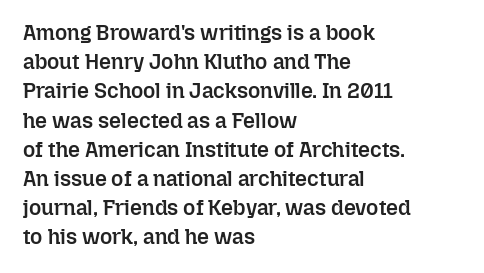
The face used here is a semibold: visibly heavier than regular, lighter than bold. Italic? Not at all — the glyphs are vertical. Default kerning and tracking; the words read as compact shapes. The paragraph shown leans on its left margin. Clear beneath every line of the passage.
